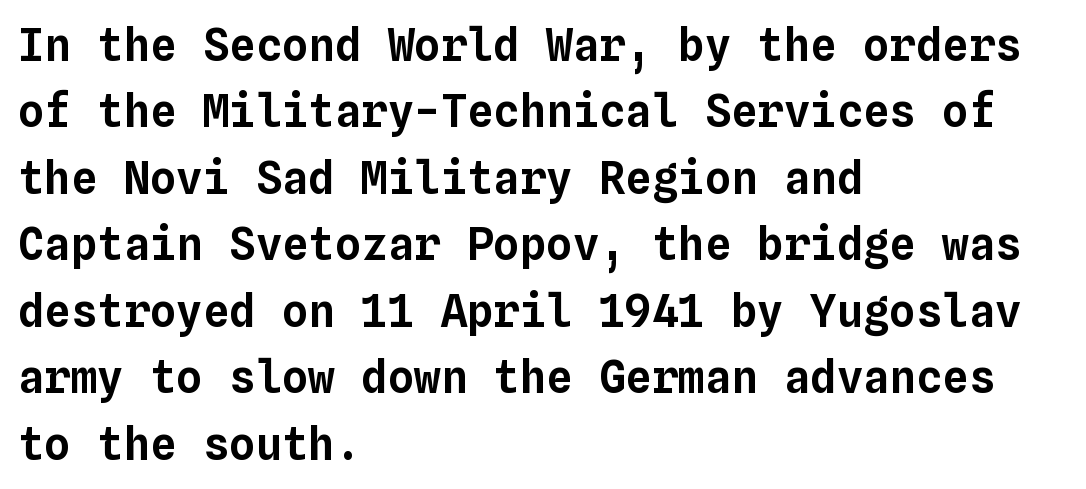
The image shows 44 px text type, upright, monospaced; set left-aligned, normal line spacing (1.51x), normal letter spacing, not underlined; low stroke contrast and a medium x-height.
